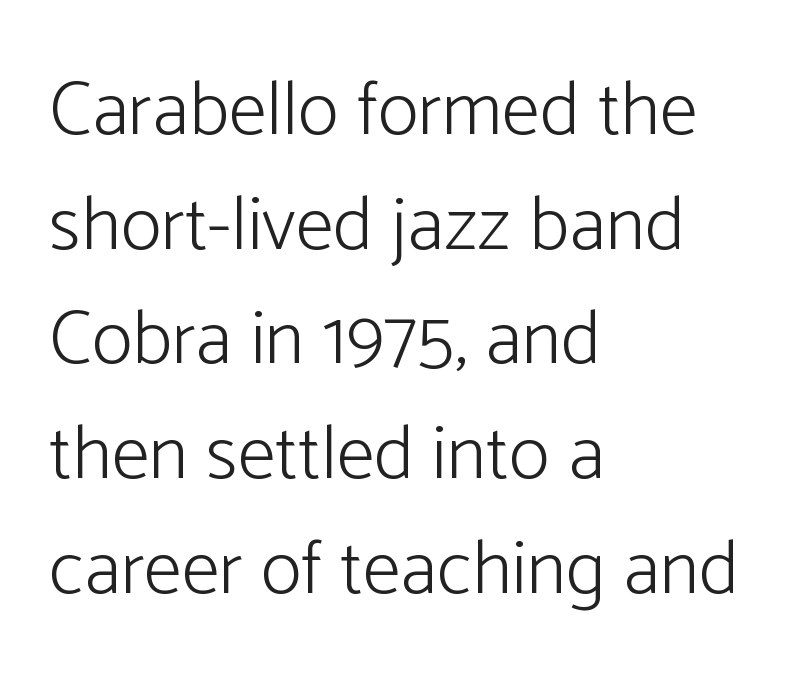
Q: Is the text bold? A: No.
Q: Is the text italic (slanted)? A: No, it is upright.
Q: Is the typeface a serif or a sans-serif typeface? A: Sans-serif.
Q: Is the text underlined? A: No.
Q: How is the paragraph aligned? A: Left-aligned.
Q: Is the spacing between letters normal or unusually wide? A: Normal.
Q: Is the spacing between lines tight, normal or loose? A: Normal.
Q: Width (condensed, normal, or wide)? A: Normal.
Q: Stroke contrast? A: Low.
Q: x-height? A: Medium.
Q: Monospaced? A: No.
